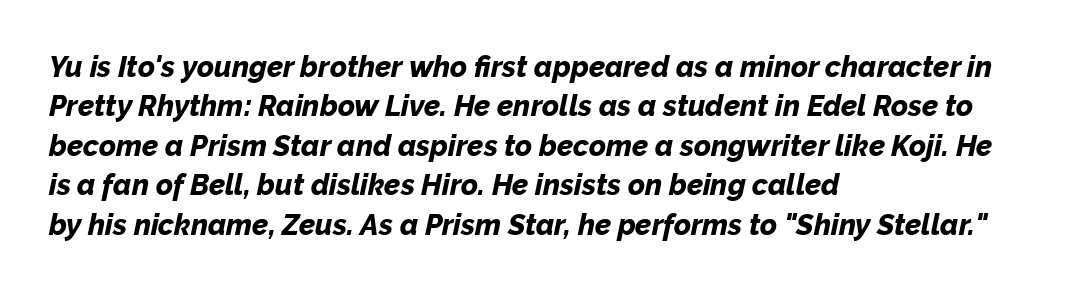
The image shows 29 px bold type, italic (leaning right); set left-aligned, normal line spacing (1.36x), normal letter spacing, not underlined; low stroke contrast and a medium x-height.
